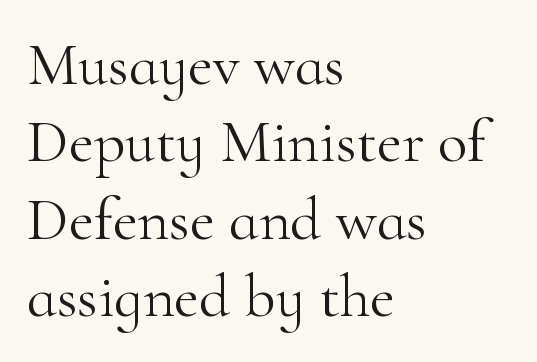
Q: Is the text bold? A: No.
Q: Is the text italic (slanted)? A: No, it is upright.
Q: Is the typeface a serif or a sans-serif typeface? A: Serif.
Q: Is the text underlined? A: No.
Q: How is the paragraph aligned? A: Left-aligned.
Q: Is the spacing between letters normal or unusually wide? A: Normal.
Q: Is the spacing between lines tight, normal or loose? A: Normal.
Q: Width (condensed, normal, or wide)? A: Normal.
Q: Stroke contrast? A: High.
Q: x-height? A: Small.
Q: Monospaced? A: No.
